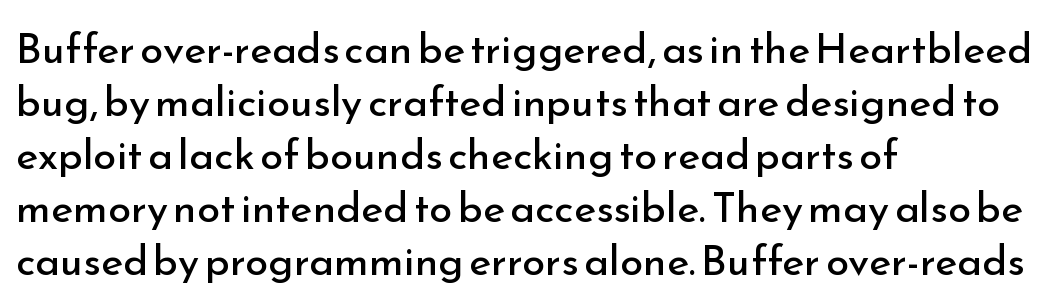
Q: Is the text bold? A: No.
Q: Is the text italic (slanted)? A: No, it is upright.
Q: Is the typeface a serif or a sans-serif typeface? A: Sans-serif.
Q: Is the text underlined? A: No.
Q: How is the paragraph aligned? A: Left-aligned.
Q: Is the spacing between letters normal or unusually wide? A: Normal.
Q: Is the spacing between lines tight, normal or loose? A: Normal.
Q: Width (condensed, normal, or wide)? A: Normal.
Q: Stroke contrast? A: Low.
Q: x-height? A: Small.
Q: Monospaced? A: No.
